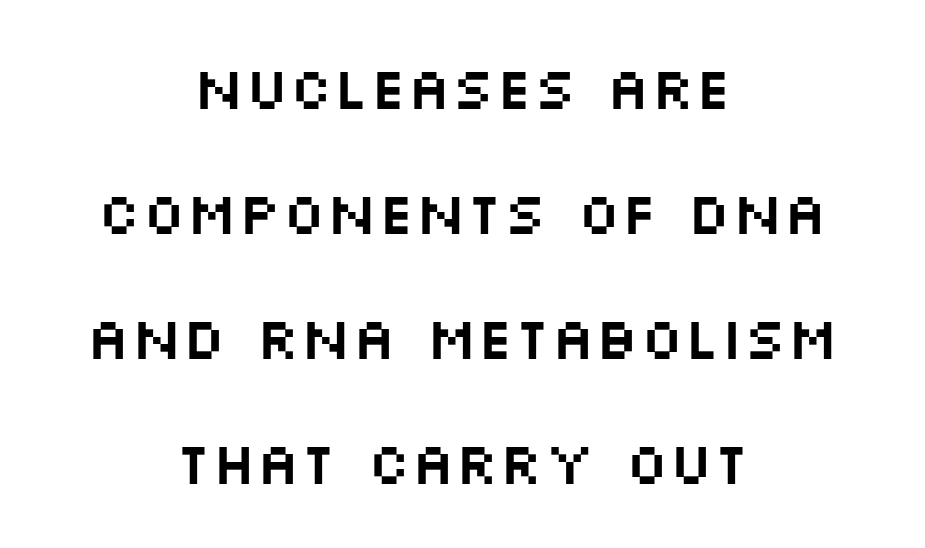
The image shows 59 px wide sans-serif type, upright; set centered, loose line spacing (2.12x), normal letter spacing, not underlined; medium stroke contrast and a large x-height.
